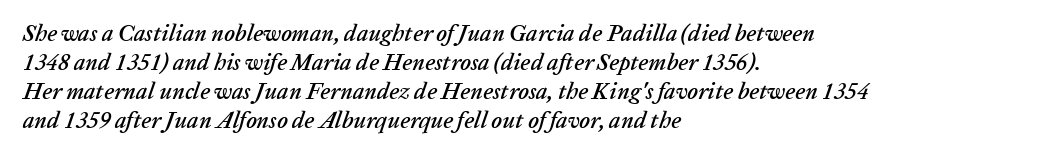
The image shows 23 px text type, italic (leaning right); set left-aligned, normal line spacing (1.26x), normal letter spacing, not underlined.
